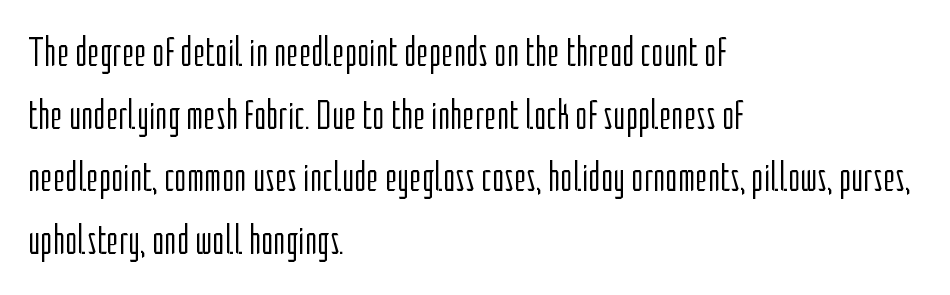
Q: Is the text bold? A: No.
Q: Is the text italic (slanted)? A: No, it is upright.
Q: Is the typeface a serif or a sans-serif typeface? A: Sans-serif.
Q: Is the text underlined? A: No.
Q: How is the paragraph aligned? A: Left-aligned.
Q: Is the spacing between letters normal or unusually wide? A: Normal.
Q: Is the spacing between lines tight, normal or loose? A: Normal.
Q: Width (condensed, normal, or wide)? A: Condensed.
Q: Stroke contrast? A: Low.
Q: x-height? A: Medium.
Q: Monospaced? A: No.
